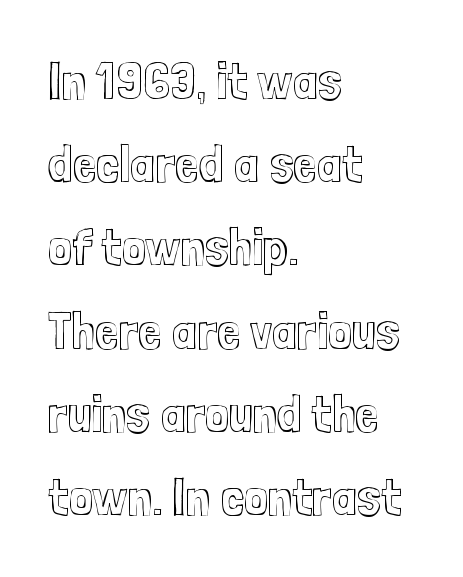
The glyphs are unaccompanied by any horizontal stroke below them. The leading is moderate, giving the passage an even texture. Notice how the passage keeps a crisp vertical edge on the left only. You could not count columns in this text — the font is proportionally spaced. The font's upright variant was chosen for this text.
